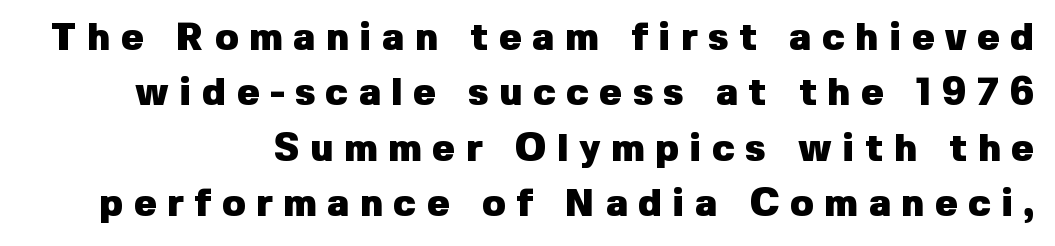
Q: Is the text bold? A: Yes.
Q: Is the text italic (slanted)? A: No, it is upright.
Q: Is the typeface a serif or a sans-serif typeface? A: Sans-serif.
Q: Is the text underlined? A: No.
Q: How is the paragraph aligned? A: Right-aligned.
Q: Is the spacing between letters normal or unusually wide? A: Unusually wide.
Q: Is the spacing between lines tight, normal or loose? A: Normal.
Q: Width (condensed, normal, or wide)? A: Normal.
Q: Stroke contrast? A: Low.
Q: x-height? A: Medium.
Q: Monospaced? A: No.
